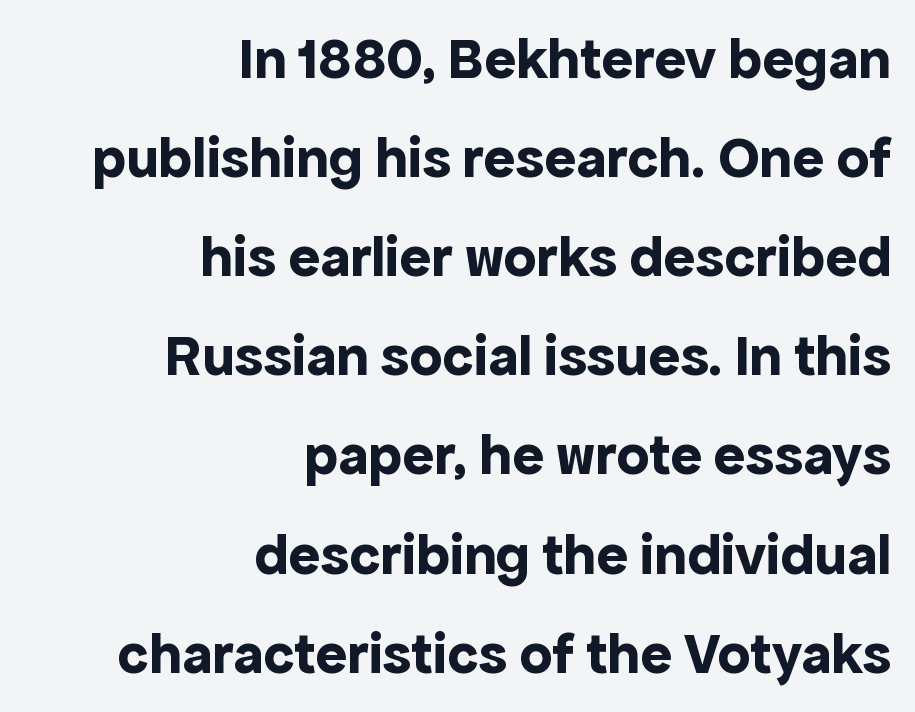
{"serif": "no", "italic": "no", "bold": "yes", "weight": "bold", "width": "normal", "x_height": "medium", "monospaced": "no", "underline": "no", "align": "right", "line_spacing": "normal", "line_spacing_ratio": 1.68, "letter_spacing": "normal", "letter_spacing_em": 0.0, "glyph_px": 59}
